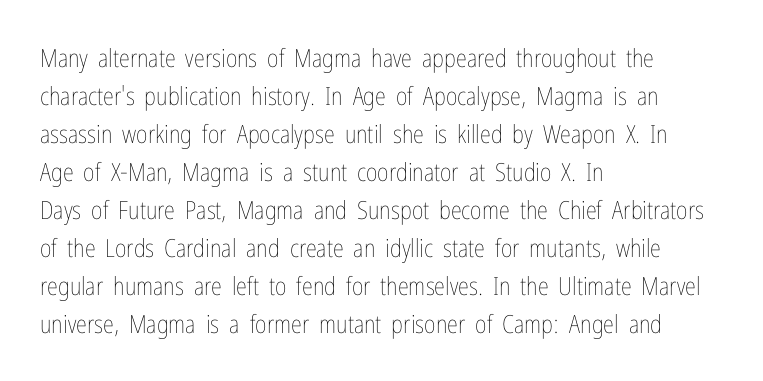
Q: Is the text bold? A: No.
Q: Is the text italic (slanted)? A: No, it is upright.
Q: Is the text underlined? A: No.
Q: How is the paragraph aligned? A: Left-aligned.
Q: Is the spacing between letters normal or unusually wide? A: Normal.
Q: Is the spacing between lines tight, normal or loose? A: Normal.
